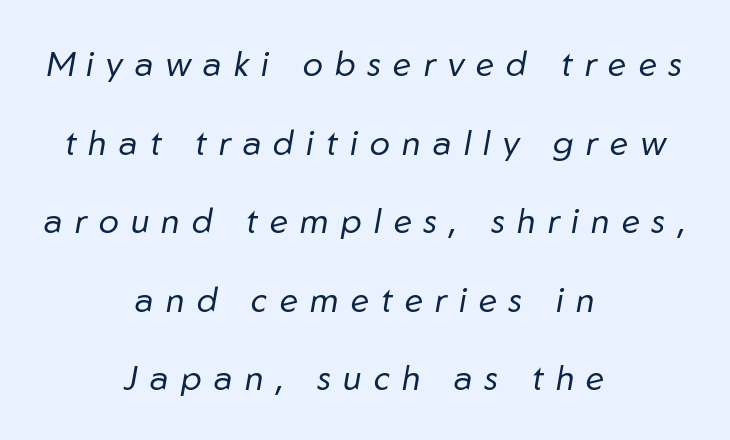
The compositor balanced each line on the midline. The face looks like a standard text weight, possibly lighter. The block of text is sparse from top to bottom, with ample space between rows. Plain, unruled lines of type. Slant detected: the letters are inclined.
